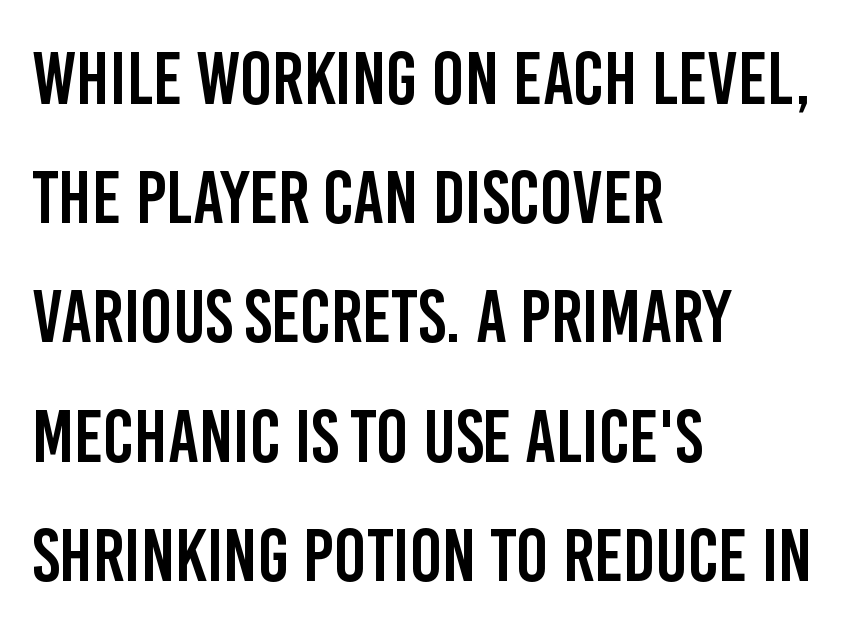
No extra tracking has been applied to these lines. The strip under each line holds only bare page. Visually the block forms a straight wall on the left and a jagged coastline on the right. The passage shown is typeset with a sans-serif family.
